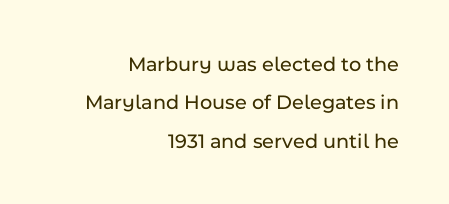
Letter spacing: default. The specimen reads as upright at a glance. Typeset ragged left — the right edge is the straight one. No word sits above an underline.
